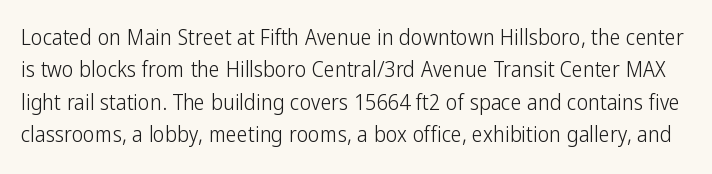
The image shows 22 px text type, upright; set normal line spacing (1.47x), normal letter spacing, not underlined.
